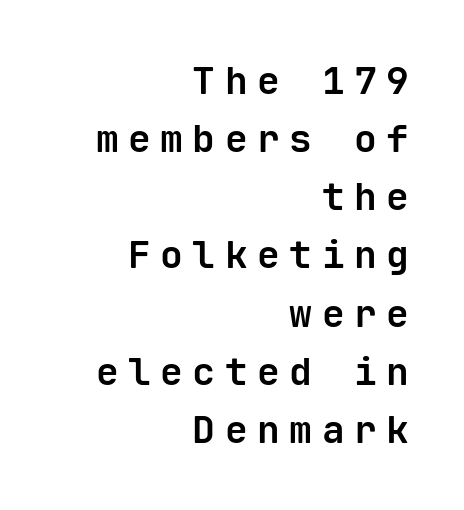
The image shows 38 px bold sans-serif type, upright, monospaced; set right-aligned, normal line spacing (1.53x), unusually wide letter spacing (+0.25 em), not underlined; low stroke contrast and a medium x-height.
